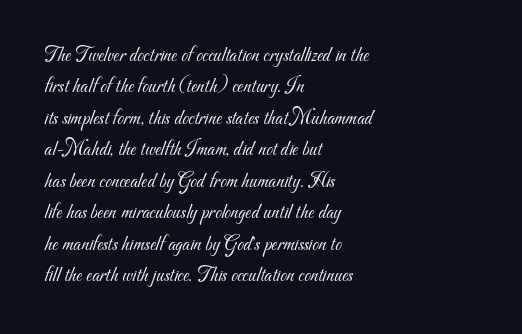
{"bold": "no", "underline": "no", "align": "left", "line_spacing": "normal", "line_spacing_ratio": 1.5, "letter_spacing": "normal", "letter_spacing_em": 0.0, "glyph_px": 21}
